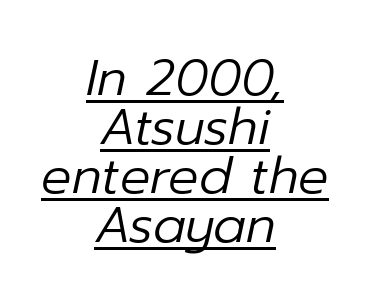
{"italic": "yes", "lean": "right", "slant_degrees": 12, "bold": "no", "weight": "regular", "width": "normal", "stroke_contrast": "low", "x_height": "medium", "monospaced": "no", "underline": "yes", "align": "center", "line_spacing": "tight", "line_spacing_ratio": 0.98, "letter_spacing": "normal", "letter_spacing_em": 0.0, "glyph_px": 50}
